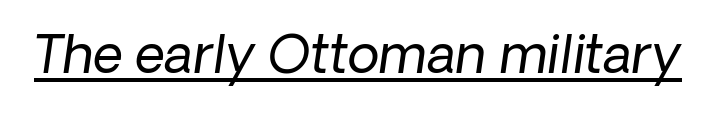
The characters are drawn with everyday or finer stroke widths. Compared with undecorated copy, this sample adds a rule below the words. The rendering uses natural spacing where letterforms have individual widths. Serif or sans? Sans — the stroke terminals are bare. Characters follow at the spacing the type designer built in.
